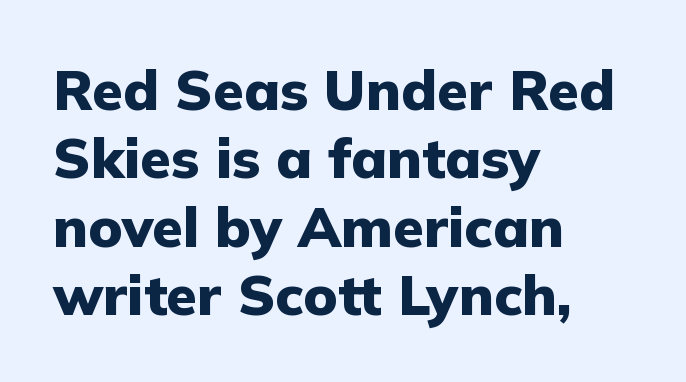
Q: Is the text bold? A: Yes.
Q: Is the text italic (slanted)? A: No, it is upright.
Q: Is the typeface a serif or a sans-serif typeface? A: Sans-serif.
Q: Is the text underlined? A: No.
Q: How is the paragraph aligned? A: Left-aligned.
Q: Is the spacing between letters normal or unusually wide? A: Normal.
Q: Width (condensed, normal, or wide)? A: Normal.
Q: Stroke contrast? A: Low.
Q: x-height? A: Medium.
Q: Monospaced? A: No.
